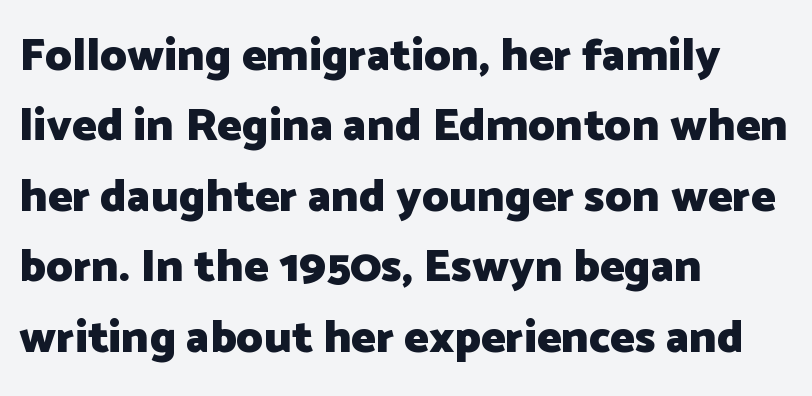
Q: Is the text bold? A: Yes.
Q: Is the text italic (slanted)? A: No, it is upright.
Q: Is the typeface a serif or a sans-serif typeface? A: Sans-serif.
Q: Is the text underlined? A: No.
Q: How is the paragraph aligned? A: Left-aligned.
Q: Is the spacing between letters normal or unusually wide? A: Normal.
Q: Is the spacing between lines tight, normal or loose? A: Normal.
Q: Width (condensed, normal, or wide)? A: Normal.
Q: Stroke contrast? A: Low.
Q: x-height? A: Medium.
Q: Monospaced? A: No.
